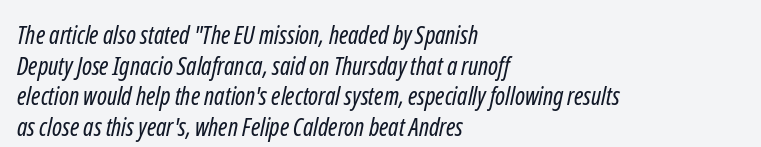
{"bold": "no", "underline": "no", "align": "left", "line_spacing_ratio": 1.23, "letter_spacing": "normal", "letter_spacing_em": 0.0, "glyph_px": 25}
